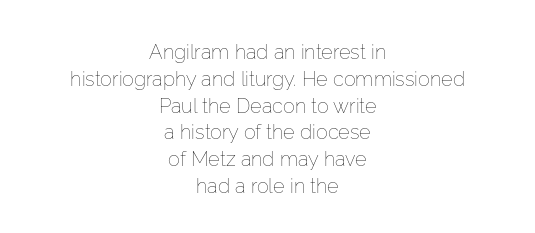
Q: Is the text bold? A: No.
Q: Is the text italic (slanted)? A: No, it is upright.
Q: Is the text underlined? A: No.
Q: How is the paragraph aligned? A: Centered.
Q: Is the spacing between letters normal or unusually wide? A: Normal.
Q: Is the spacing between lines tight, normal or loose? A: Normal.
